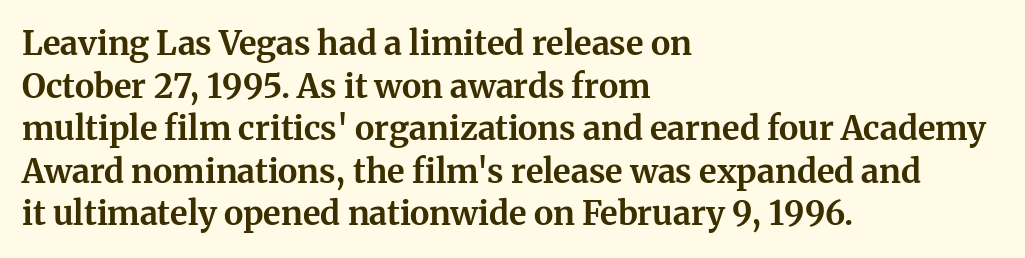
Q: Is the text bold? A: Yes.
Q: Is the text italic (slanted)? A: No, it is upright.
Q: Is the typeface a serif or a sans-serif typeface? A: Serif.
Q: Is the text underlined? A: No.
Q: How is the paragraph aligned? A: Left-aligned.
Q: Is the spacing between letters normal or unusually wide? A: Normal.
Q: Is the spacing between lines tight, normal or loose? A: Normal.
Q: Width (condensed, normal, or wide)? A: Normal.
Q: Stroke contrast? A: Medium.
Q: x-height? A: Medium.
Q: Monospaced? A: No.
